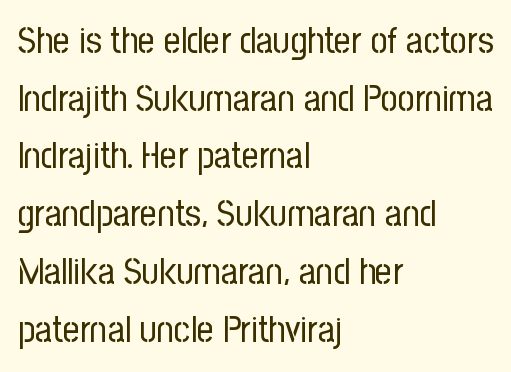
The image shows 37 px regular-weight, condensed sans-serif type, upright; set left-aligned, normal line spacing (1.56x), normal letter spacing, not underlined; low stroke contrast and a medium x-height.
